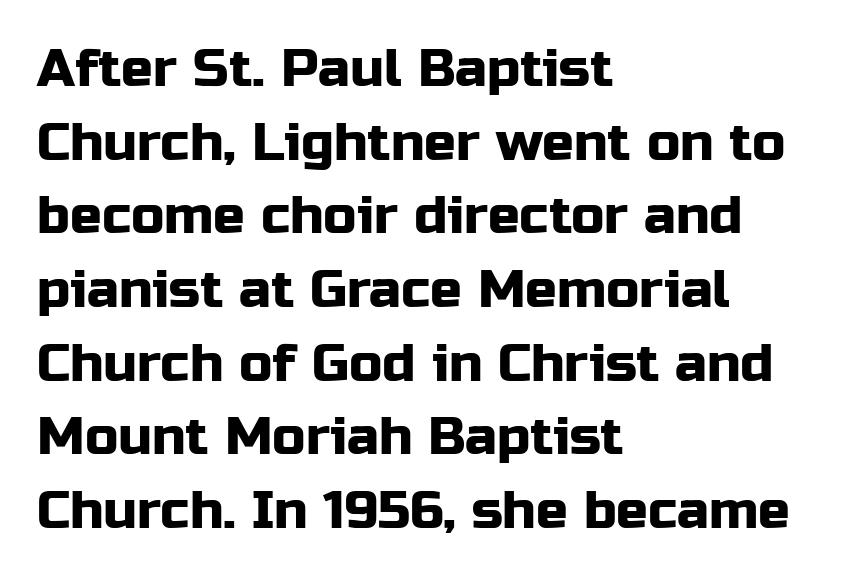
Q: Is the text italic (slanted)? A: No, it is upright.
Q: Is the typeface a serif or a sans-serif typeface? A: Sans-serif.
Q: Is the text underlined? A: No.
Q: How is the paragraph aligned? A: Left-aligned.
Q: Is the spacing between letters normal or unusually wide? A: Normal.
Q: Is the spacing between lines tight, normal or loose? A: Normal.
Q: Width (condensed, normal, or wide)? A: Normal.
Q: Stroke contrast? A: Low.
Q: x-height? A: Medium.
Q: Monospaced? A: No.
